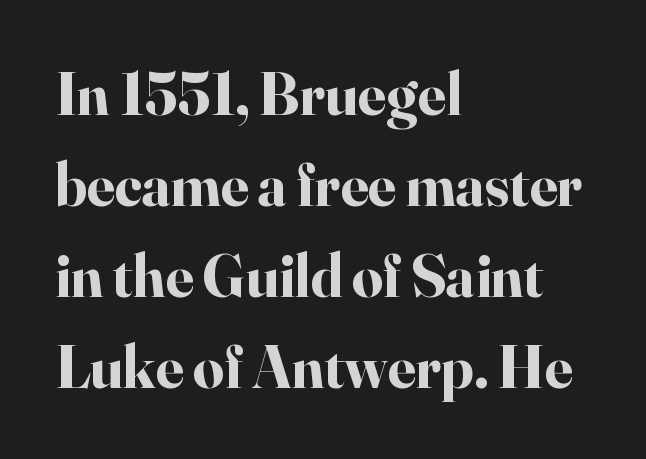
The image shows 61 px bold serif type, upright; set left-aligned, normal line spacing (1.49x), normal letter spacing, not underlined; high stroke contrast and a small x-height.
